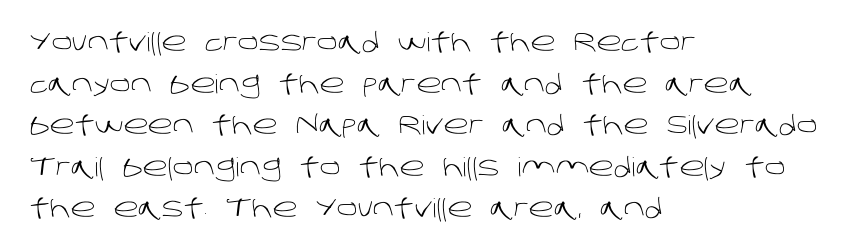
Q: Is the text bold? A: No.
Q: Is the text underlined? A: No.
Q: How is the paragraph aligned? A: Left-aligned.
Q: Is the spacing between letters normal or unusually wide? A: Normal.
Q: Is the spacing between lines tight, normal or loose? A: Normal.
